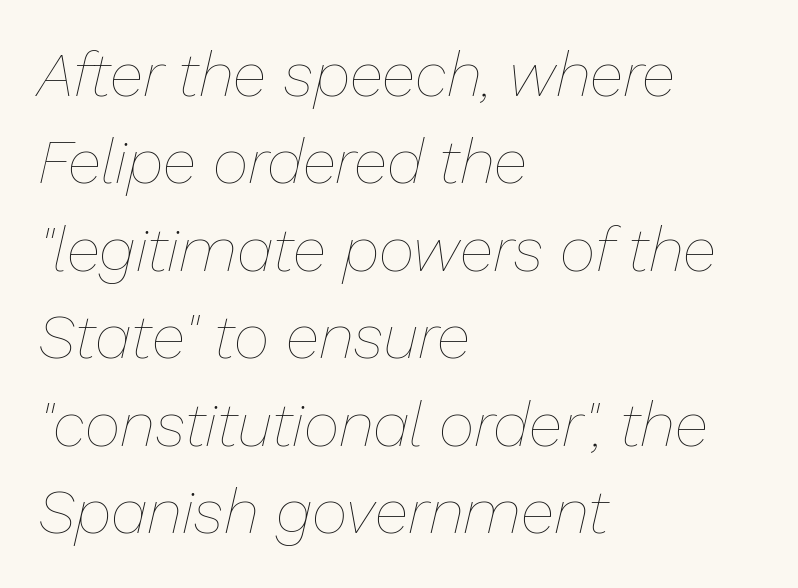
The zone under the glyphs is completely vacant. Teacher's note: observe the even left margin — that is flush-left alignment. Caption: face not bold, strokes unweighted. The rendering uses a moderate line-height, typical for paragraphs. You could not count columns in this text — the font is proportionally spaced. An italicized treatment has been applied to the whole sample.
